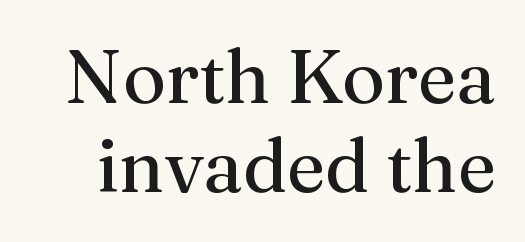
The image shows 75 px regular-weight serif type, upright; set line spacing 1.19x, normal letter spacing, not underlined; medium stroke contrast and a medium x-height.
